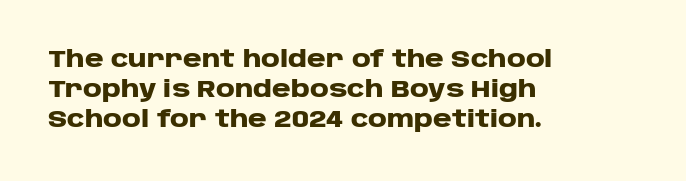
Designer's note — italics off, roman on. Clear beneath every line of the passage. Set as a true bold cut, around the 700 mark. How would I describe the line gaps? Plain and ordinary.
